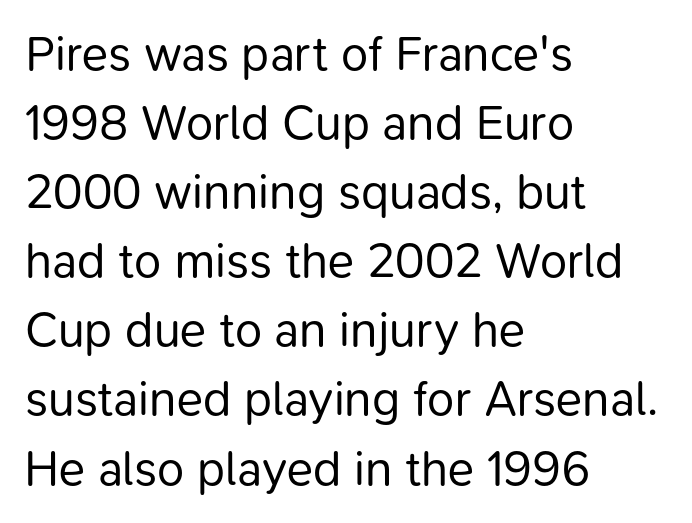
Q: Is the text bold? A: No.
Q: Is the text italic (slanted)? A: No, it is upright.
Q: Is the typeface a serif or a sans-serif typeface? A: Sans-serif.
Q: Is the text underlined? A: No.
Q: How is the paragraph aligned? A: Left-aligned.
Q: Is the spacing between letters normal or unusually wide? A: Normal.
Q: Is the spacing between lines tight, normal or loose? A: Normal.
Q: Width (condensed, normal, or wide)? A: Normal.
Q: Stroke contrast? A: Low.
Q: x-height? A: Medium.
Q: Monospaced? A: No.
